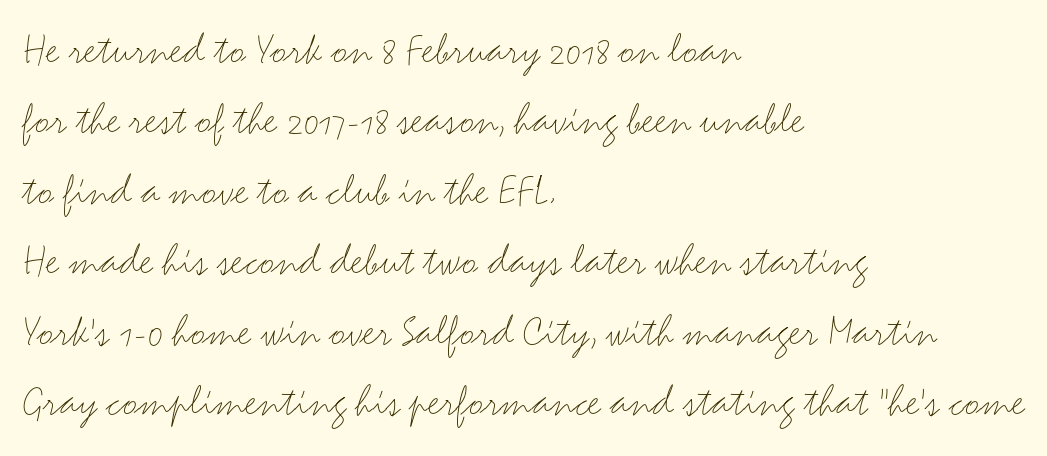
Q: Is the text bold? A: No.
Q: Is the text italic (slanted)? A: Yes.
Q: Is the typeface a serif or a sans-serif typeface? A: Sans-serif.
Q: Is the text underlined? A: No.
Q: How is the paragraph aligned? A: Left-aligned.
Q: Is the spacing between letters normal or unusually wide? A: Normal.
Q: Is the spacing between lines tight, normal or loose? A: Normal.
Q: Width (condensed, normal, or wide)? A: Wide.
Q: Stroke contrast? A: Medium.
Q: x-height? A: Small.
Q: Monospaced? A: No.
